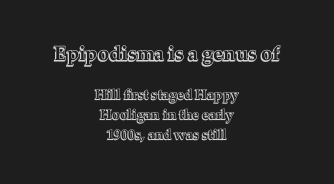
{"italic": "no", "underline": "no", "align": "center", "line_spacing": "normal", "line_spacing_ratio": 1.44, "letter_spacing": "normal", "letter_spacing_em": 0.0, "larger_block": "first", "size_ratio": 1.43, "glyph_px": 20}
